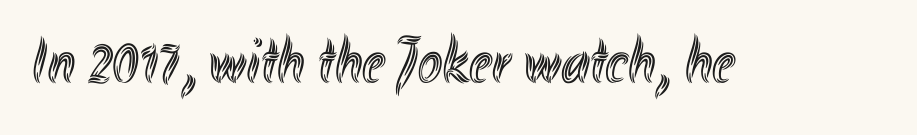
{"width": "condensed", "x_height": "small", "monospaced": "no", "underline": "no", "letter_spacing": "normal", "letter_spacing_em": 0.0, "glyph_px": 65}
